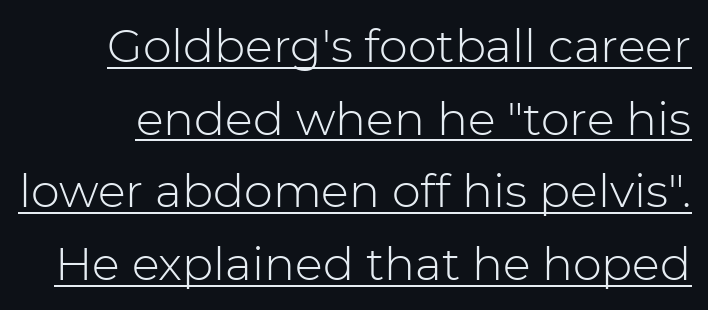
In terms of posture, this sample is upright. A typesetter would call this leading conventional body-copy spacing. Inter-character spacing is left at the font's built-in metrics. Here the designer chose a conventional face with non-uniform glyph widths. Serifs: no, the terminals of the letterforms are clean. The strokes are not fattened; the text isn't bold.
